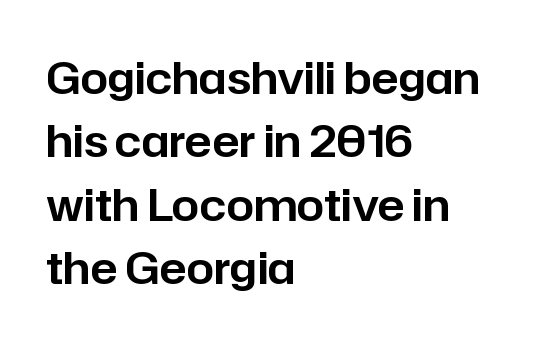
{"serif": "no", "italic": "no", "width": "normal", "stroke_contrast": "low", "x_height": "medium", "monospaced": "no", "underline": "no", "align": "left", "line_spacing": "normal", "line_spacing_ratio": 1.44, "letter_spacing": "normal", "letter_spacing_em": 0.0, "glyph_px": 44}
